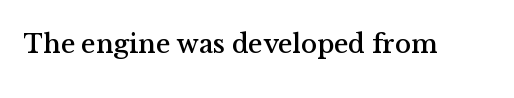
The image shows 27 px text type, upright; set normal letter spacing, not underlined.
